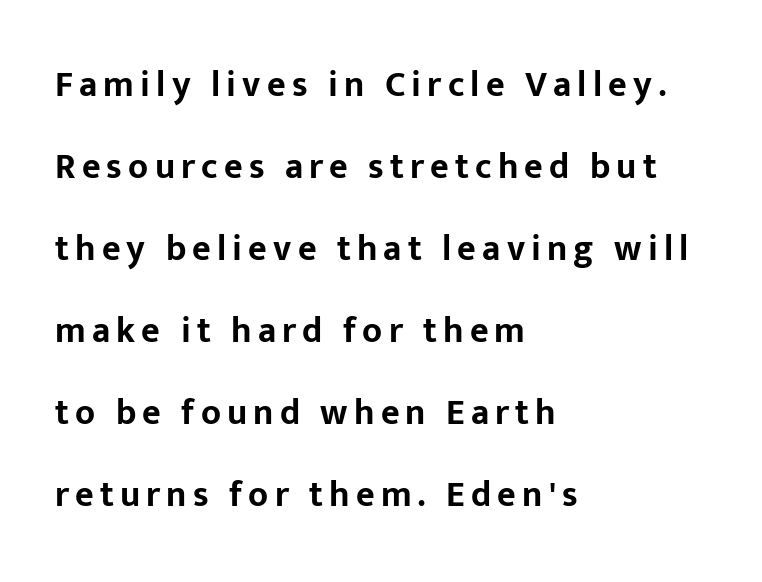
{"serif": "no", "italic": "no", "bold": "yes", "weight": "bold", "width": "normal", "stroke_contrast": "low", "x_height": "medium", "monospaced": "no", "underline": "no", "align": "left", "line_spacing": "loose", "line_spacing_ratio": 2.28, "glyph_px": 36}
